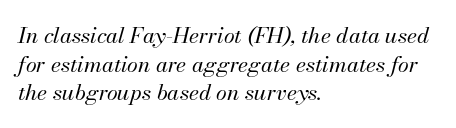
Q: Is the text bold? A: No.
Q: Is the text italic (slanted)? A: Yes, it leans right by about 13 degrees.
Q: Is the text underlined? A: No.
Q: How is the paragraph aligned? A: Left-aligned.
Q: Is the spacing between letters normal or unusually wide? A: Normal.
Q: Is the spacing between lines tight, normal or loose? A: Normal.
